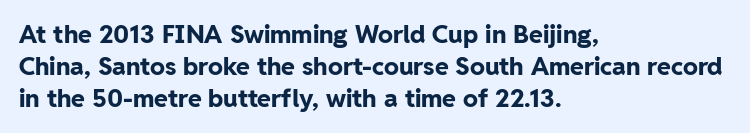
The image shows 25 px bold type, upright; set left-aligned, normal line spacing (1.29x), normal letter spacing, not underlined.
